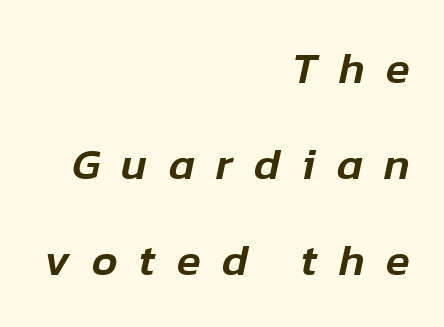
The rendering uses natural spacing where letterforms have individual widths. Between one letter and the next there's a generous, obvious gap. The line-height multiplier appears high, well above default. Nobody drew a line under any word here. Short and long lines alike share a common ending point at right.
